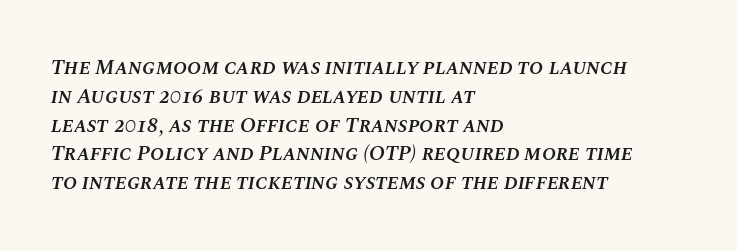
The image shows 21 px text type, italic (leaning right); set left-aligned, normal line spacing (1.37x), normal letter spacing, not underlined.
